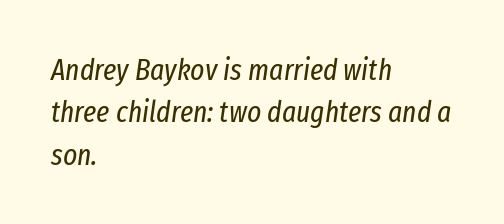
Honestly, the row spacing looks completely unremarkable. You could call the tracking neutral — neither tight nor loose. Stroke thickness stays within the range of a standard reading face or lighter. A typesetter would mark this as italic. The passage shown is not underscored anywhere.
